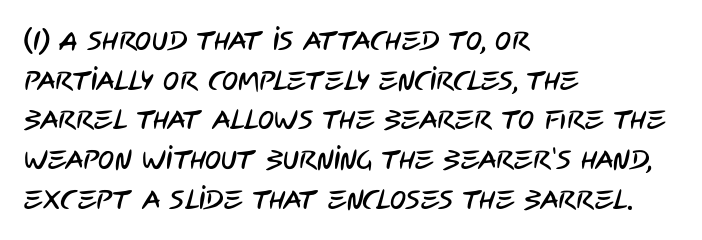
Leading matches the norm, producing a regular column. Honestly, the letter spacing is just normal — you wouldn't notice it. The space beneath each line is pristine and unruled. Every row of glyphs begins at an identical x-position on the left.
